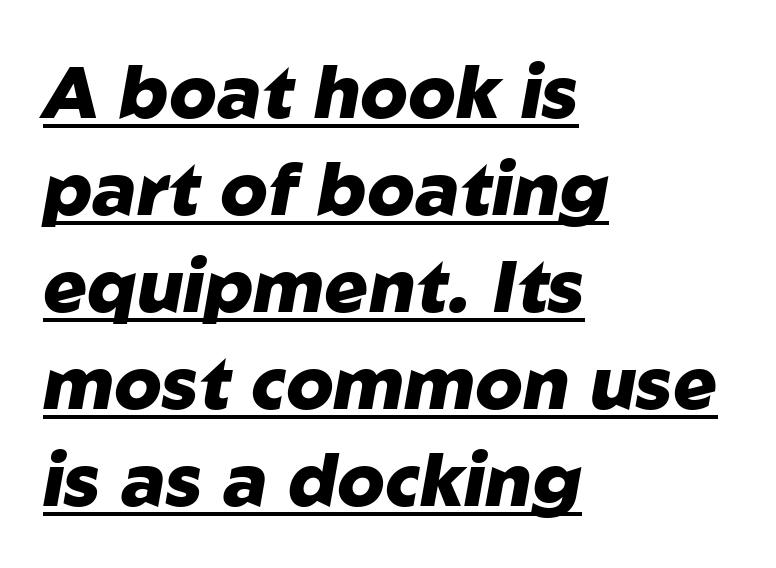
The text block is weighted toward the left margin, trailing off unevenly rightward. Beneath each row of characters lies a ruled line. Character widths vary here, with narrow letters taking less room than wide ones. On the weight axis this lands at bold, roughly 700. Nothing unusual about the tracking: characters are spaced as the font intends. Slanted lettering throughout.
